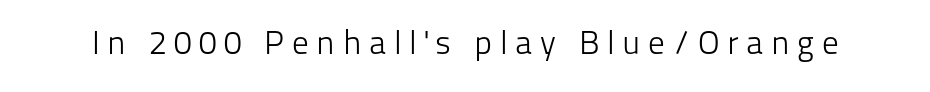
This rendering employs a face without finishing strokes, i.e., a sans-serif. Each letter keeps its own natural width here, so spacing adapts to shape. The weight would be labelled regular, book, light, or lighter still. Ascenders rise straight up at ninety degrees. The tracking reads as deliberately expanded to a designer's eye.
